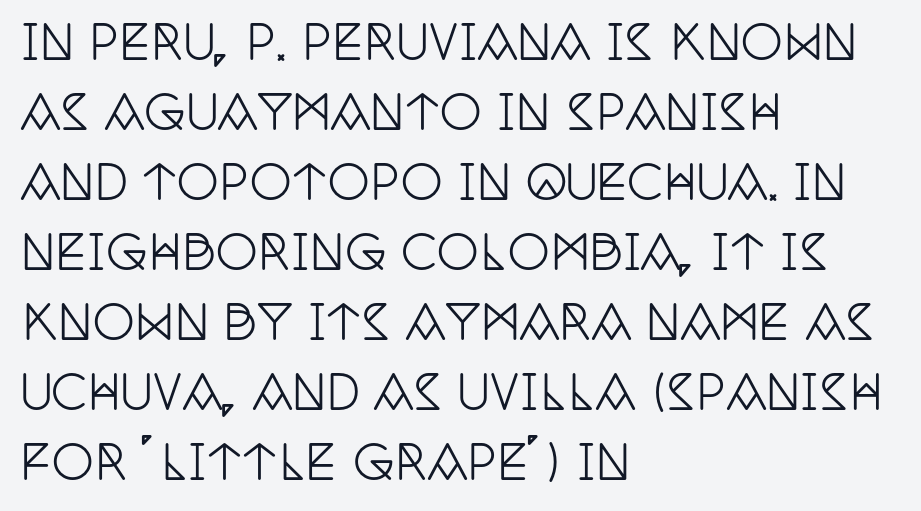
The image shows 47 px condensed serif type, upright; set left-aligned, normal line spacing (1.49x), normal letter spacing, not underlined; low stroke contrast and a large x-height.
